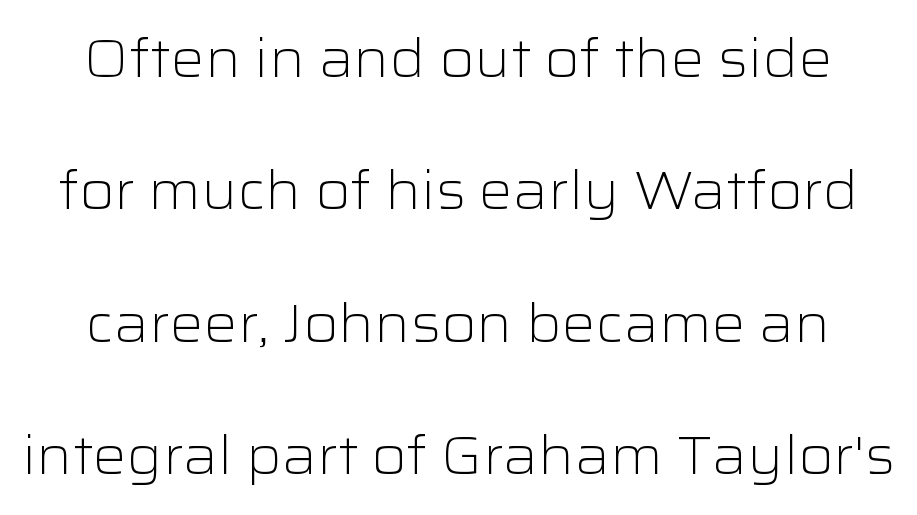
Short note: letters normally spaced. Varying glyph widths throughout — classic text-font behaviour. Just letters on the line, the space beneath them empty. Posture: vertical. Leading: increased. Each stroke keeps to a modest, everyday thickness or less.
